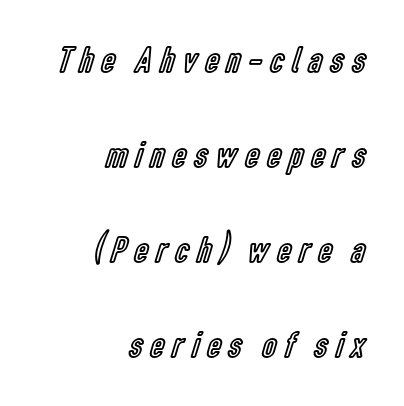
The rendering anchors every line to the right-hand side. The letterforms stand isolated, each surrounded by extra space. Successive baselines arrive slowly, with a big drop between each.
